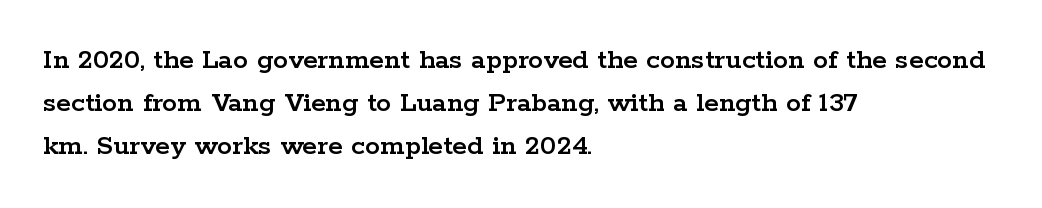
Style check: upright. This rendering features lettering with no underline. The leading is moderate, giving the passage an even texture. Note the varied advance widths — an 'i' is clearly narrower than an 'm'. The gaps between neighbouring characters are ordinary and unremarkable.
